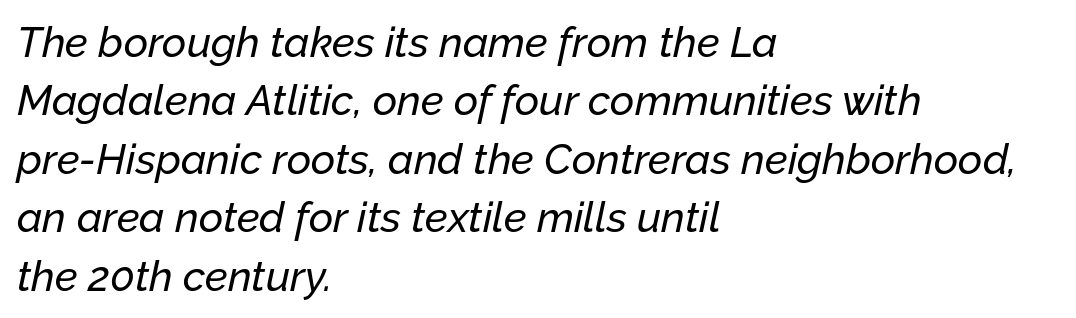
{"italic": "yes", "lean": "right", "slant_degrees": 12, "width": "normal", "stroke_contrast": "low", "x_height": "medium", "monospaced": "no", "underline": "no", "align": "left", "line_spacing": "normal", "line_spacing_ratio": 1.39, "letter_spacing": "normal", "letter_spacing_em": 0.0, "glyph_px": 42}
